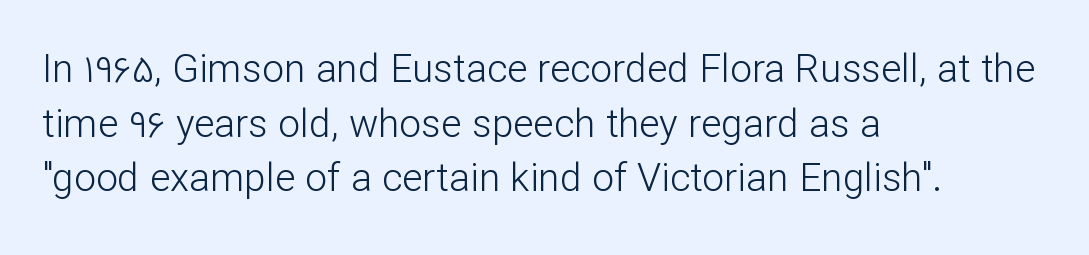
Q: Is the text bold? A: No.
Q: Is the text italic (slanted)? A: No, it is upright.
Q: Is the typeface a serif or a sans-serif typeface? A: Sans-serif.
Q: Is the text underlined? A: No.
Q: How is the paragraph aligned? A: Left-aligned.
Q: Is the spacing between letters normal or unusually wide? A: Normal.
Q: Is the spacing between lines tight, normal or loose? A: Normal.
Q: Width (condensed, normal, or wide)? A: Normal.
Q: Stroke contrast? A: Low.
Q: x-height? A: Medium.
Q: Monospaced? A: No.
